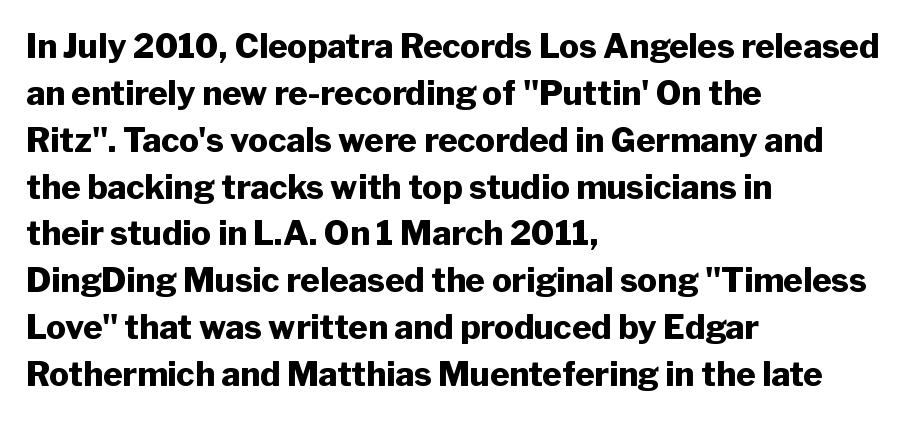
{"serif": "no", "italic": "no", "bold": "yes", "weight": "heavy", "width": "normal", "stroke_contrast": "low", "x_height": "medium", "monospaced": "no", "underline": "no", "align": "left", "line_spacing": "normal", "line_spacing_ratio": 1.42, "letter_spacing": "normal", "letter_spacing_em": 0.0, "glyph_px": 33}
